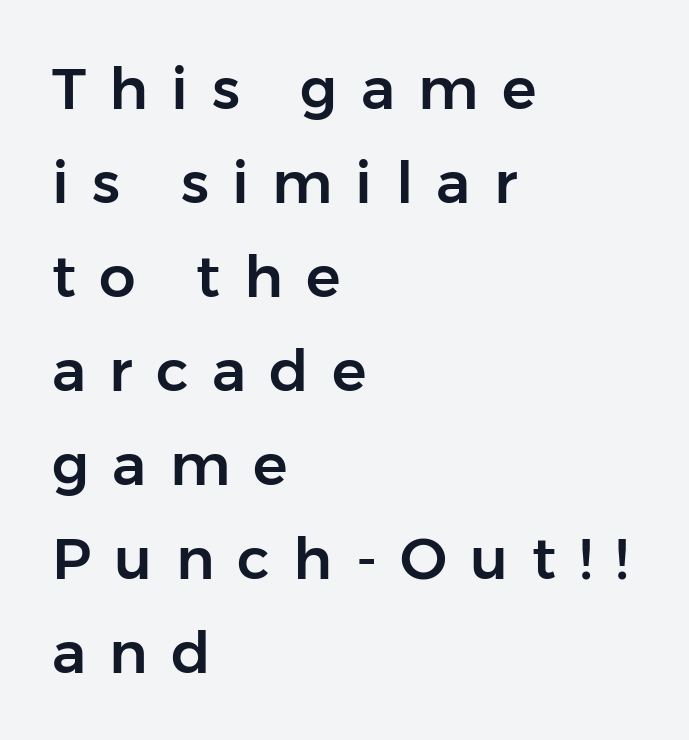
The image shows 58 px sans-serif type, upright; set left-aligned, normal line spacing (1.62x), unusually wide letter spacing (+0.4 em), not underlined; low stroke contrast and a medium x-height.
